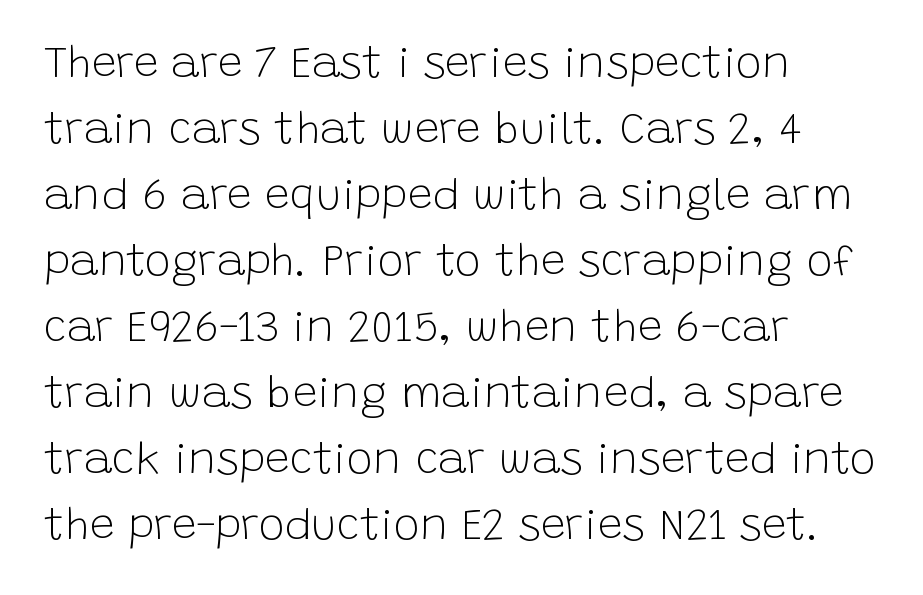
The passage shown is typed in a proportional face where columns would drift. The weight tops out at a normal text grade. Horizontal bands of white between lines are of average thickness. Words float on clear page, feet unadorned. Reading down the block, your eye returns to a fixed left position each line.
